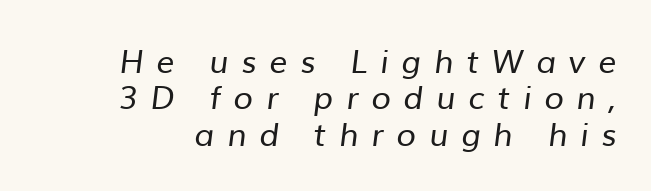
Serif or sans? Sans — the stroke terminals are bare. Display-style spreading of the glyphs; the letterfit is very open. The face looks like a standard text weight, possibly lighter. A clean baseline with only descenders dipping below it. One glance says dense: line gaps are narrower than usual. You could not count columns in this text — the font is proportionally spaced.
